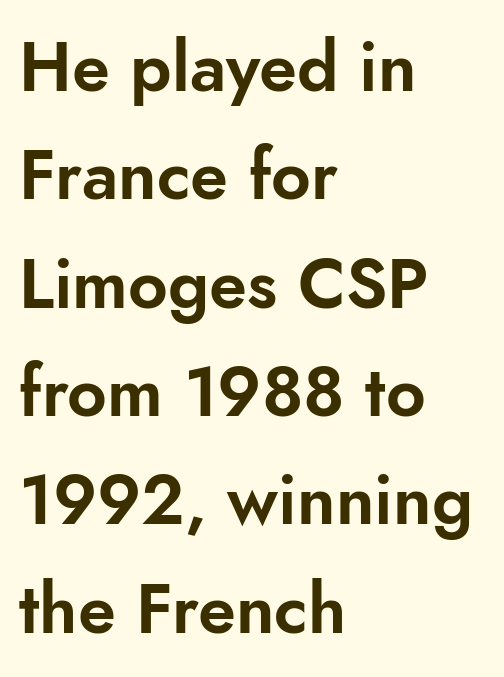
{"serif": "no", "italic": "no", "width": "normal", "stroke_contrast": "low", "x_height": "small", "monospaced": "no", "underline": "no", "align": "left", "line_spacing": "normal", "line_spacing_ratio": 1.57, "letter_spacing": "normal", "letter_spacing_em": 0.0, "glyph_px": 69}
